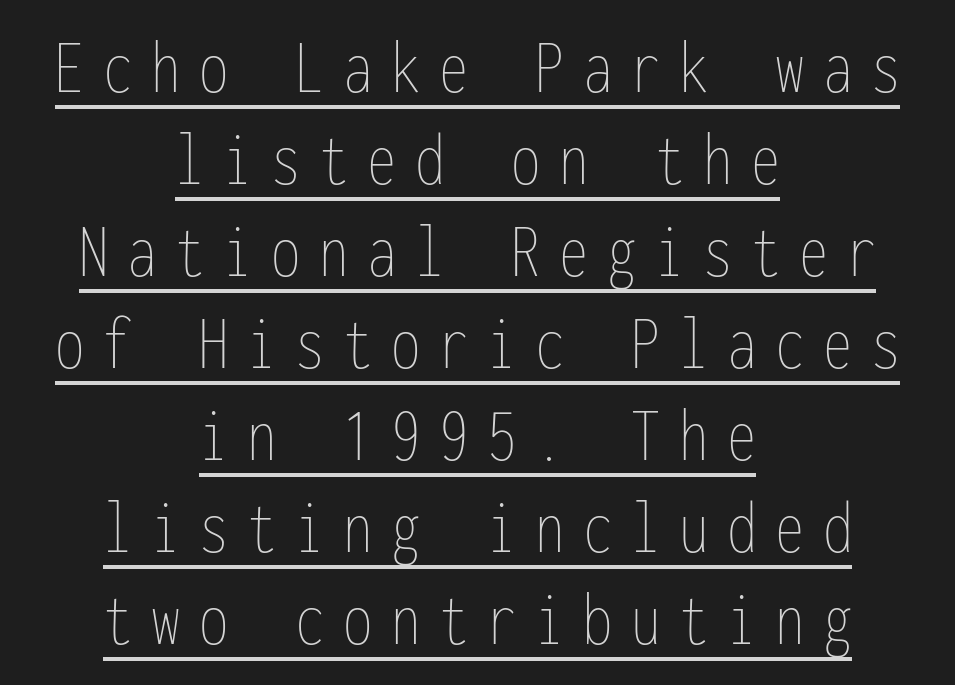
{"italic": "no", "bold": "no", "weight": "thin", "width": "condensed", "stroke_contrast": "low", "x_height": "medium", "monospaced": "yes", "underline": "yes", "align": "center", "line_spacing_ratio": 1.18, "letter_spacing": "wide", "letter_spacing_em": 0.24, "glyph_px": 78}
